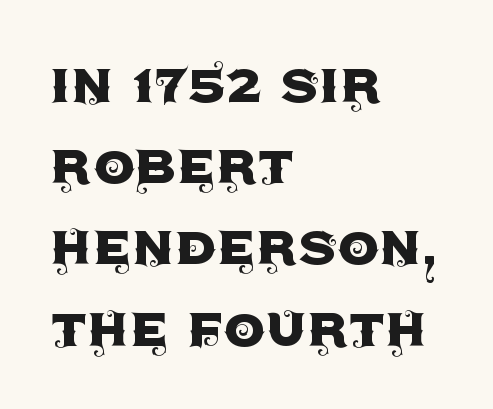
The designer went with a sans here, leaving each stem footless. You could call the tracking neutral — neither tight nor loose. Layout note: lines flush left. The area under the type is left untouched. Each letter keeps its own natural width here, so spacing adapts to shape. The type sits square on the baseline with zero lean.
